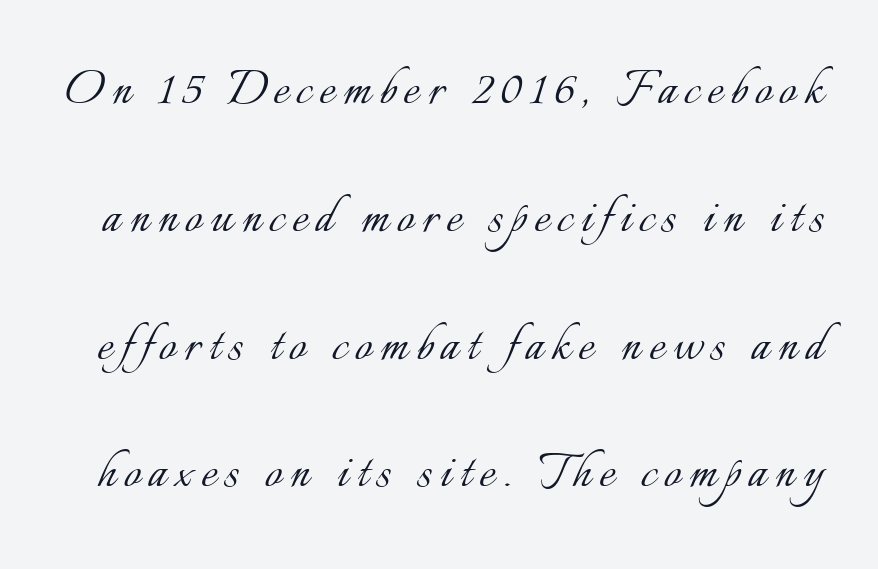
{"bold": "no", "weight": "light", "width": "normal", "stroke_contrast": "low", "x_height": "small", "monospaced": "no", "underline": "no", "line_spacing": "loose", "line_spacing_ratio": 2.13, "glyph_px": 60}
